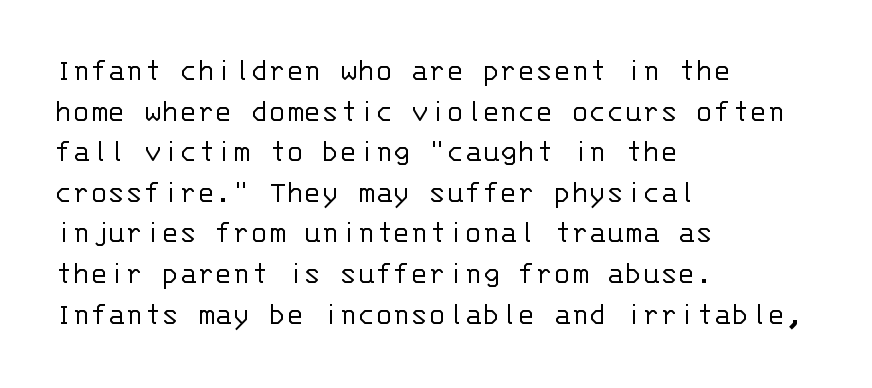
The image shows 33 px light sans-serif type, upright, monospaced; set left-aligned, line spacing 1.23x, normal letter spacing, not underlined; low stroke contrast and a large x-height.
